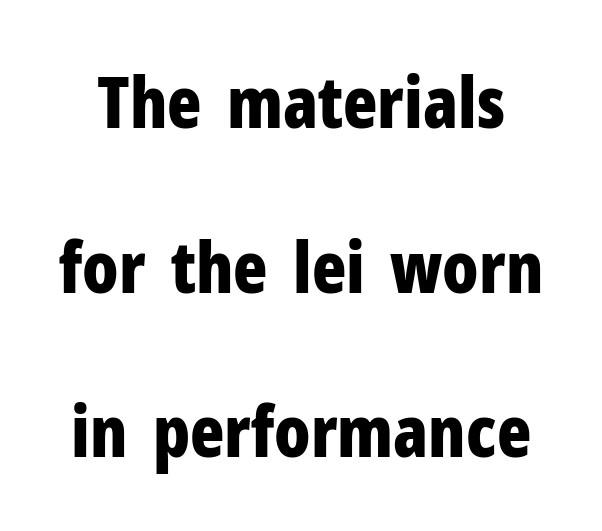
Q: Is the text bold? A: Yes.
Q: Is the text italic (slanted)? A: No, it is upright.
Q: Is the typeface a serif or a sans-serif typeface? A: Sans-serif.
Q: Is the text underlined? A: No.
Q: Is the spacing between letters normal or unusually wide? A: Normal.
Q: Is the spacing between lines tight, normal or loose? A: Loose.
Q: Width (condensed, normal, or wide)? A: Condensed.
Q: Stroke contrast? A: Low.
Q: x-height? A: Medium.
Q: Monospaced? A: No.
